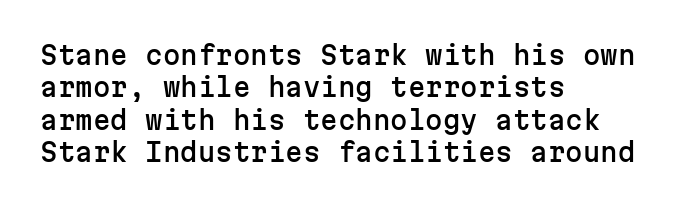
{"italic": "no", "underline": "no", "align": "left", "line_spacing": "normal", "line_spacing_ratio": 1.3, "letter_spacing": "normal", "letter_spacing_em": 0.0, "glyph_px": 25}
